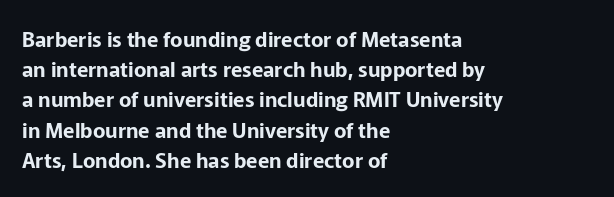
{"italic": "no", "underline": "no", "align": "left", "line_spacing": "normal", "line_spacing_ratio": 1.44, "letter_spacing": "normal", "letter_spacing_em": 0.0, "glyph_px": 21}
